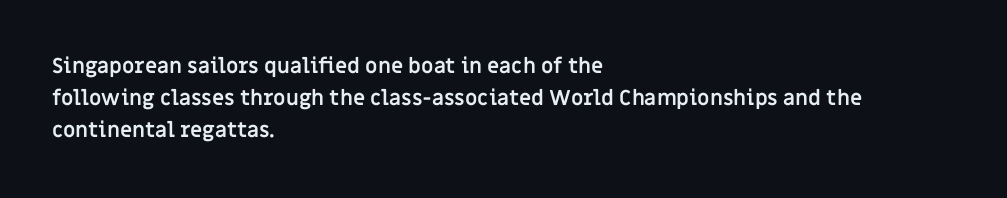
Tracking value appears to be zero — textbook default spacing. Is the type bold? Yes — the strokes are clearly thick and heavy. The block of text has a typical density, with ordinary space between rows. The rag falls on the right side of this text block. Words float on clear page, feet unadorned.
